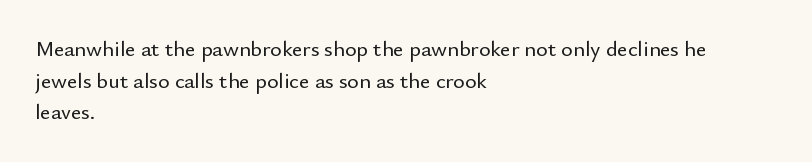
Ordinary non-slanted type is in use. Letter spacing: default. This sample is left-justified, so line endings fall wherever the words run out. Underline: absent. Successive baselines arrive at the customary interval.
